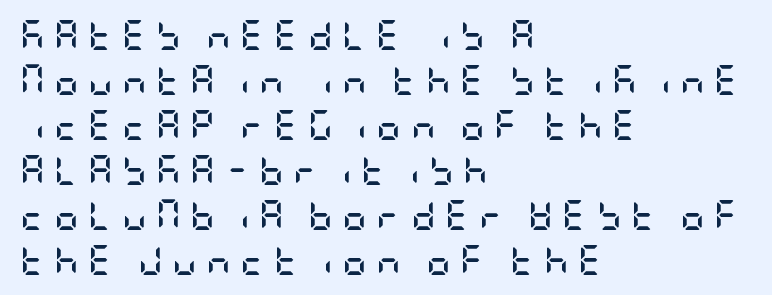
The image shows 30 px semibold, condensed sans-serif type, upright; set left-aligned, normal line spacing (1.5x), unusually wide letter spacing (+0.32 em), not underlined; low stroke contrast and a large x-height.
